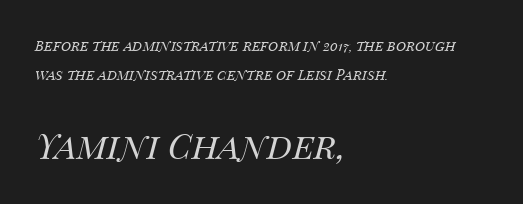
The image shows 35 px regular-weight type, italic (leaning right); set left-aligned, loose line spacing (2.08x), normal letter spacing, not underlined; the second (bottom) block is 2.5x larger; medium stroke contrast and a large x-height.
